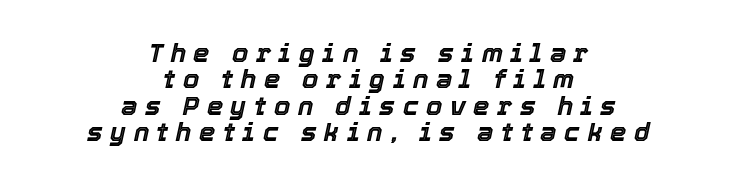
Q: Is the text italic (slanted)? A: Yes, it leans right by about 12 degrees.
Q: Is the text underlined? A: No.
Q: How is the paragraph aligned? A: Centered.
Q: Is the spacing between letters normal or unusually wide? A: Unusually wide.
Q: Is the spacing between lines tight, normal or loose? A: Tight.
